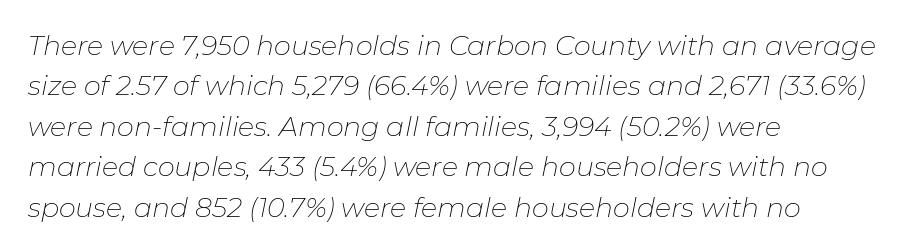
{"italic": "yes", "lean": "right", "slant_degrees": 11, "bold": "no", "underline": "no", "align": "left", "line_spacing": "normal", "line_spacing_ratio": 1.5, "letter_spacing": "normal", "letter_spacing_em": 0.0, "glyph_px": 27}
